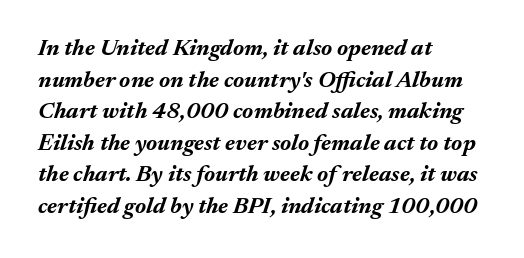
The image shows 23 px bold type, italic (leaning right); set left-aligned, normal line spacing (1.37x), normal letter spacing, not underlined.
